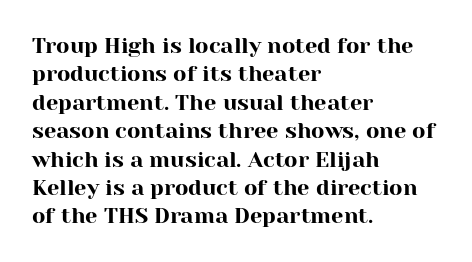
{"italic": "no", "underline": "no", "align": "left", "line_spacing": "normal", "line_spacing_ratio": 1.29, "letter_spacing": "normal", "letter_spacing_em": 0.0, "glyph_px": 22}
